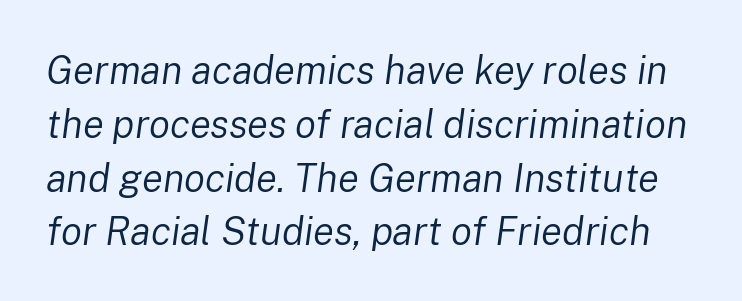
{"italic": "yes", "lean": "right", "slant_degrees": 8, "bold": "no", "weight": "regular", "width": "normal", "stroke_contrast": "low", "x_height": "medium", "monospaced": "no", "underline": "no", "line_spacing": "normal", "line_spacing_ratio": 1.38, "letter_spacing": "normal", "letter_spacing_em": 0.0, "glyph_px": 39}
